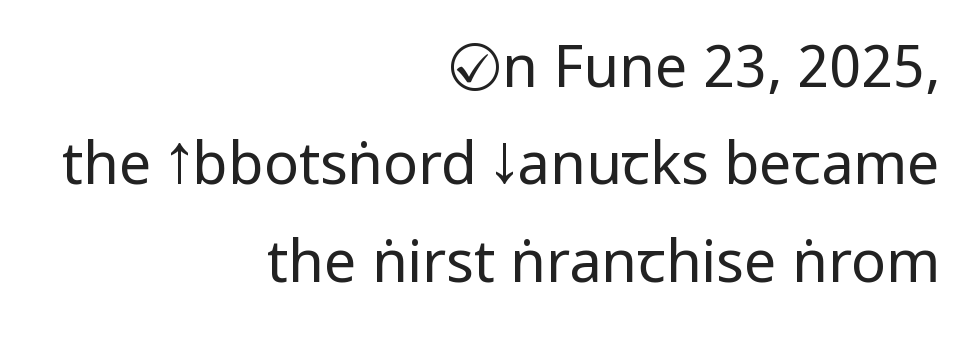
{"serif": "no", "italic": "no", "bold": "no", "weight": "regular", "width": "condensed", "stroke_contrast": "low", "x_height": "large", "monospaced": "no", "underline": "no", "align": "right", "line_spacing": "normal", "line_spacing_ratio": 1.68, "letter_spacing": "normal", "letter_spacing_em": 0.0, "glyph_px": 58}
